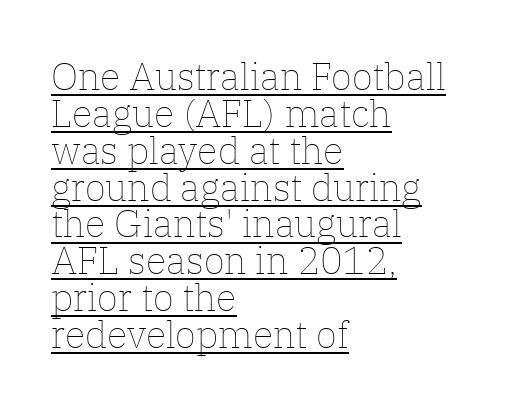
Q: Is the text bold? A: No.
Q: Is the text italic (slanted)? A: No, it is upright.
Q: Is the text underlined? A: Yes.
Q: How is the paragraph aligned? A: Left-aligned.
Q: Is the spacing between letters normal or unusually wide? A: Normal.
Q: Is the spacing between lines tight, normal or loose? A: Tight.
Q: Width (condensed, normal, or wide)? A: Normal.
Q: Stroke contrast? A: Low.
Q: x-height? A: Medium.
Q: Monospaced? A: No.
